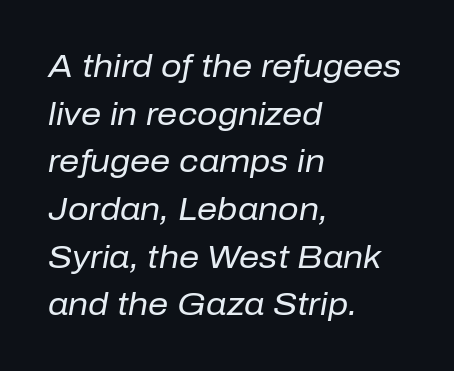
A student would call this left alignment; a typographer would say flush left, rag right. An italicized treatment has been applied to the whole sample. Is this a fixed-width face? No — the glyphs have proportional, varying widths. The words here are not underlined. Here the glyphs are tracked normally, forming tight word shapes. Reading down the column, the eye jumps a familiar distance to each next line.
